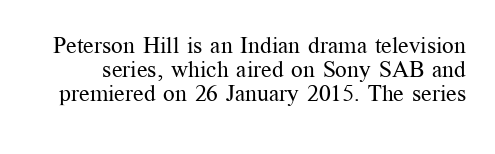
Is this a heavy cut? Hardly; it is regular or lighter. Observe the ordinary spacing: letters are neighbours, not strangers. A clean baseline with only descenders dipping below it. Interline gaps are noticeably narrow in this sample. The font's upright variant was chosen for this text.
